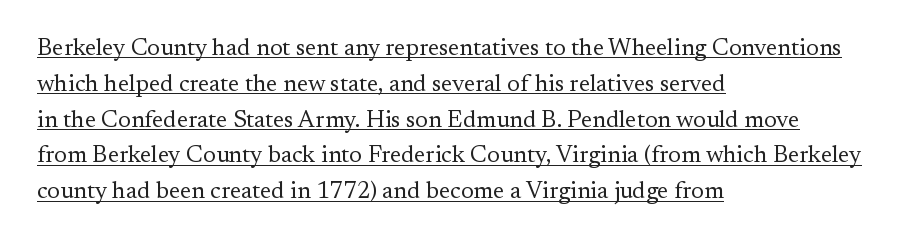
The space between consecutive lines is moderate. Typeset ragged right — the left edge is the straight one. It's the straight-up-and-down kind of type. There is no visible air inserted between adjacent glyphs.
